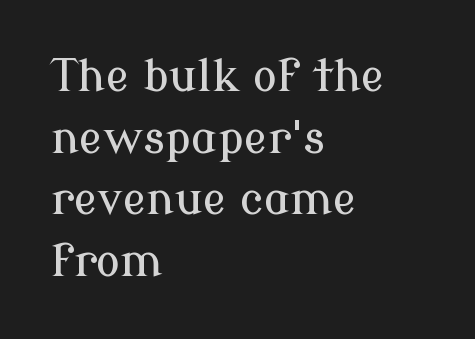
Q: Is the text italic (slanted)? A: No, it is upright.
Q: Is the typeface a serif or a sans-serif typeface? A: Serif.
Q: Is the text underlined? A: No.
Q: How is the paragraph aligned? A: Left-aligned.
Q: Is the spacing between letters normal or unusually wide? A: Normal.
Q: Is the spacing between lines tight, normal or loose? A: Normal.
Q: Width (condensed, normal, or wide)? A: Normal.
Q: Stroke contrast? A: Low.
Q: x-height? A: Medium.
Q: Monospaced? A: No.
